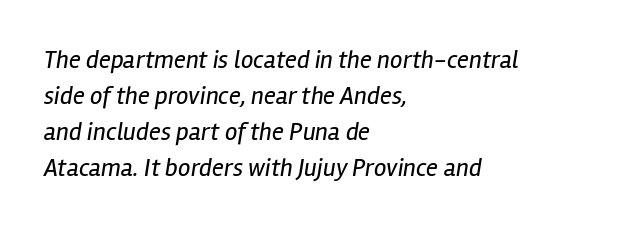
The image shows 25 px text type, italic (leaning right); set left-aligned, normal line spacing (1.44x), normal letter spacing, not underlined.
